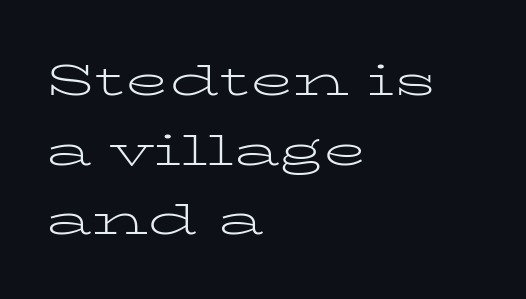
Q: Is the text bold? A: No.
Q: Is the text italic (slanted)? A: No, it is upright.
Q: Is the typeface a serif or a sans-serif typeface? A: Serif.
Q: Is the text underlined? A: No.
Q: How is the paragraph aligned? A: Left-aligned.
Q: Is the spacing between letters normal or unusually wide? A: Normal.
Q: Is the spacing between lines tight, normal or loose? A: Normal.
Q: Width (condensed, normal, or wide)? A: Wide.
Q: Stroke contrast? A: Low.
Q: x-height? A: Medium.
Q: Monospaced? A: No.
